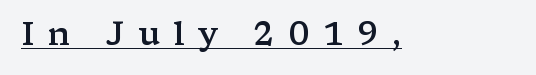
{"serif": "yes", "italic": "no", "bold": "semi", "weight": "semibold", "width": "wide", "stroke_contrast": "low", "x_height": "medium", "monospaced": "no", "underline": "yes", "letter_spacing": "wide", "letter_spacing_em": 0.42, "glyph_px": 32}
